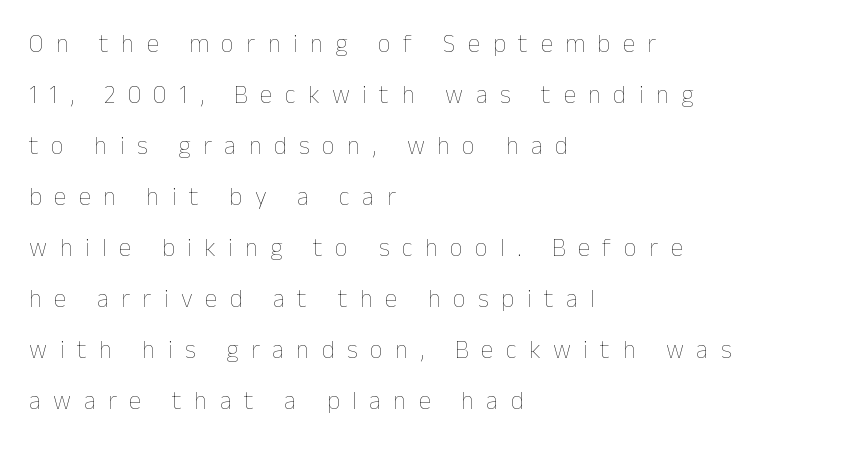
{"italic": "no", "bold": "no", "underline": "no", "align": "left", "line_spacing": "loose", "line_spacing_ratio": 2.04, "letter_spacing": "wide", "letter_spacing_em": 0.5, "glyph_px": 25}
